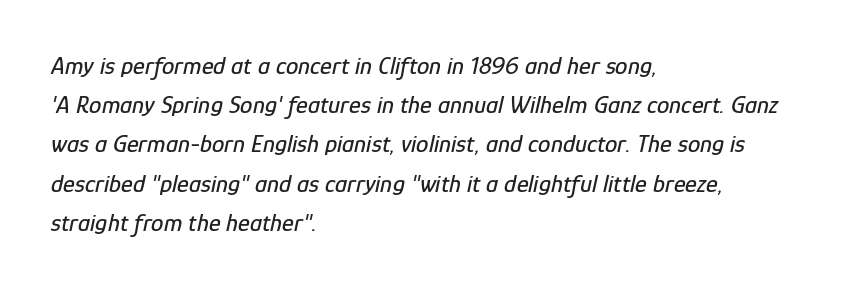
{"italic": "yes", "lean": "right", "slant_degrees": 12, "underline": "no", "align": "left", "line_spacing": "normal", "line_spacing_ratio": 1.57, "letter_spacing": "normal", "letter_spacing_em": 0.0, "glyph_px": 25}
